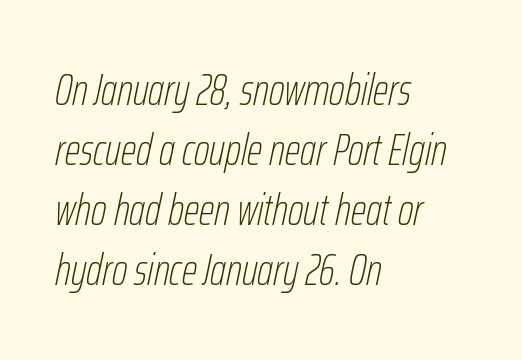
Q: Is the text bold? A: No.
Q: Is the text italic (slanted)? A: Yes, it leans right by about 12 degrees.
Q: Is the text underlined? A: No.
Q: How is the paragraph aligned? A: Left-aligned.
Q: Is the spacing between letters normal or unusually wide? A: Normal.
Q: Is the spacing between lines tight, normal or loose? A: Normal.
Q: Width (condensed, normal, or wide)? A: Condensed.
Q: Stroke contrast? A: Low.
Q: x-height? A: Medium.
Q: Monospaced? A: No.
